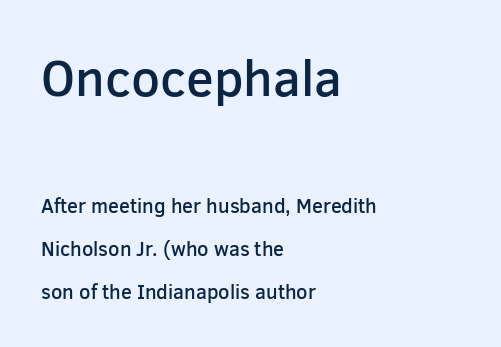
Q: Is the text bold? A: Semi-bold.
Q: Is the text italic (slanted)? A: No, it is upright.
Q: Is the typeface a serif or a sans-serif typeface? A: Sans-serif.
Q: Is the text underlined? A: No.
Q: How is the paragraph aligned? A: Left-aligned.
Q: Is the spacing between letters normal or unusually wide? A: Normal.
Q: Is the spacing between lines tight, normal or loose? A: Loose.
Q: Which block of text is set in a larger size, the first (top) or the second (bottom)? A: The first (top) one.
Q: Width (condensed, normal, or wide)? A: Normal.
Q: Stroke contrast? A: Low.
Q: x-height? A: Medium.
Q: Monospaced? A: No.
